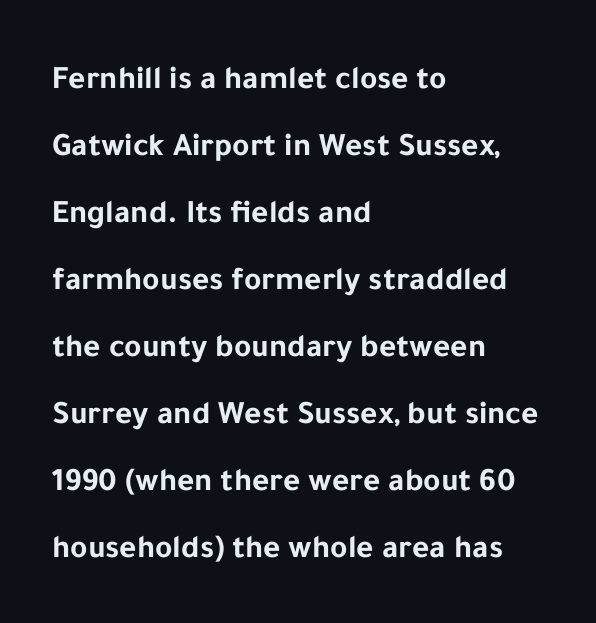
The image shows 33 px bold sans-serif type, upright; set left-aligned, loose line spacing (2.03x), normal letter spacing, not underlined; low stroke contrast and a medium x-height.
